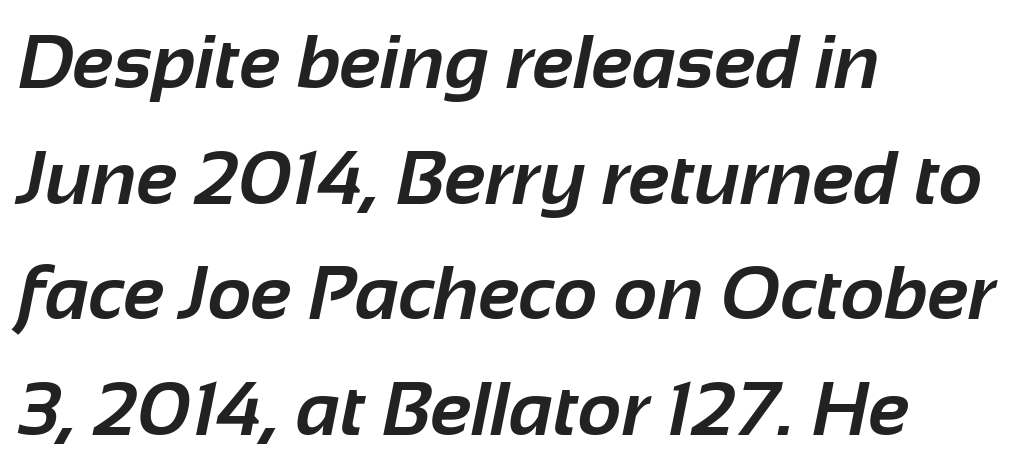
The image shows 76 px bold sans-serif type; set left-aligned, normal line spacing (1.52x), normal letter spacing, not underlined; low stroke contrast and a medium x-height.
